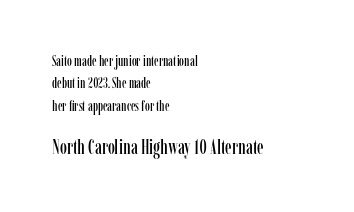
The more generous point size was reserved for the lower chunk. Between one letter and the next there's only the usual sliver of space. Check under the words: just untouched page. The typography opts for an upright posture over an oblique one.
